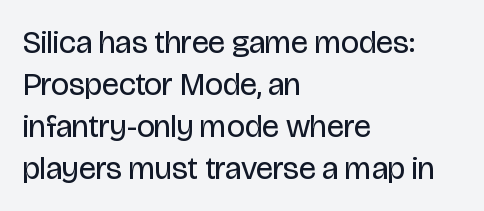
The image shows 32 px regular-weight, condensed sans-serif type, upright; set left-aligned, normal line spacing (1.31x), normal letter spacing, not underlined; low stroke contrast and a large x-height.
